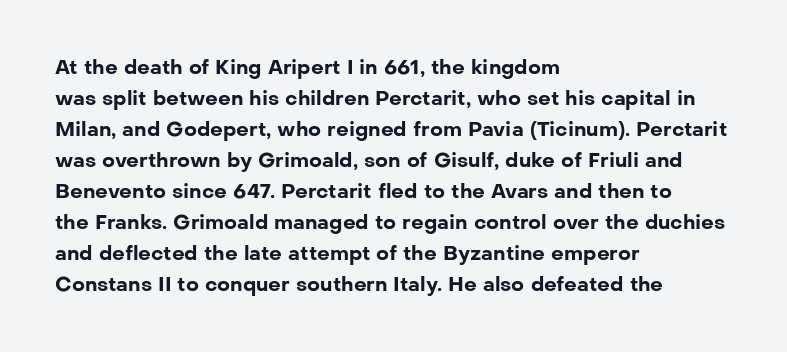
Q: Is the text bold? A: Yes.
Q: Is the text italic (slanted)? A: No, it is upright.
Q: Is the text underlined? A: No.
Q: How is the paragraph aligned? A: Left-aligned.
Q: Is the spacing between letters normal or unusually wide? A: Normal.
Q: Is the spacing between lines tight, normal or loose? A: Normal.
